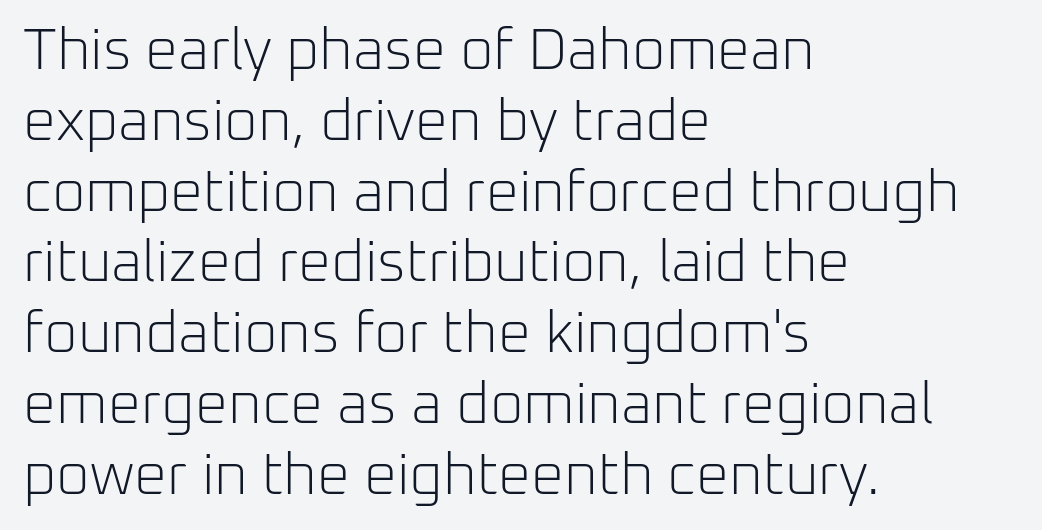
{"serif": "no", "italic": "no", "bold": "no", "weight": "light", "width": "normal", "stroke_contrast": "low", "x_height": "medium", "monospaced": "no", "underline": "no", "align": "left", "line_spacing_ratio": 1.22, "letter_spacing": "normal", "letter_spacing_em": 0.0, "glyph_px": 58}
